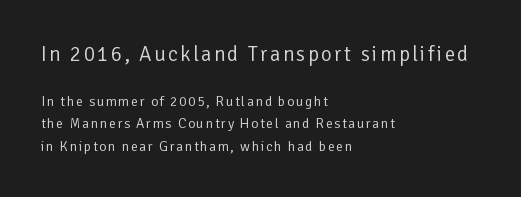
The image shows 21 px text type, upright; set left-aligned, normal line spacing (1.61x), not underlined; the first (top) block is 1.5x larger.
